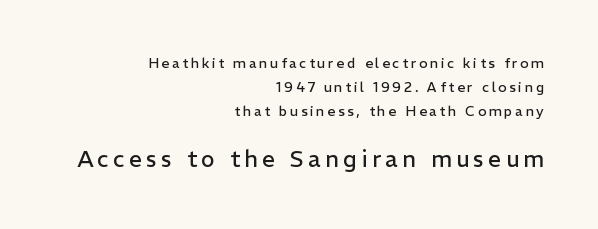
{"italic": "no", "bold": "no", "underline": "no", "align": "right", "line_spacing_ratio": 1.71, "larger_block": "second", "size_ratio": 1.64, "glyph_px": 23}
